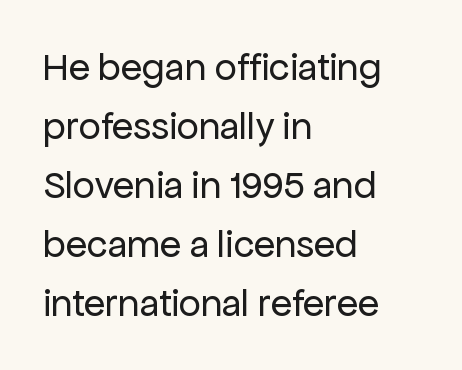
{"serif": "no", "italic": "no", "bold": "no", "weight": "regular", "width": "normal", "stroke_contrast": "low", "x_height": "medium", "monospaced": "no", "underline": "no", "align": "left", "line_spacing": "normal", "line_spacing_ratio": 1.51, "letter_spacing": "normal", "letter_spacing_em": 0.0, "glyph_px": 39}
